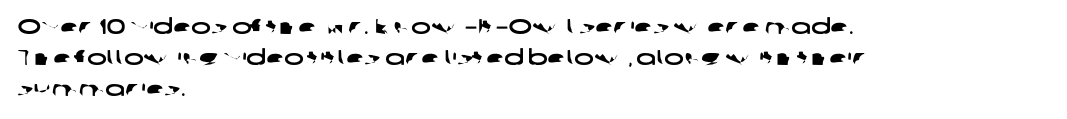
The image shows 21 px text type; set left-aligned, normal line spacing (1.48x), normal letter spacing, not underlined.
